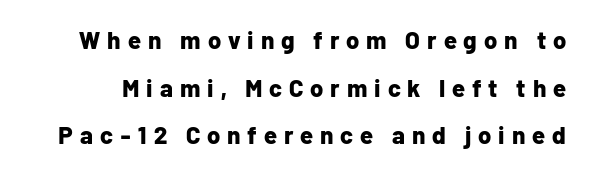
{"italic": "no", "bold": "yes", "underline": "no", "line_spacing": "loose", "line_spacing_ratio": 1.98, "letter_spacing": "wide", "letter_spacing_em": 0.29, "glyph_px": 24}
